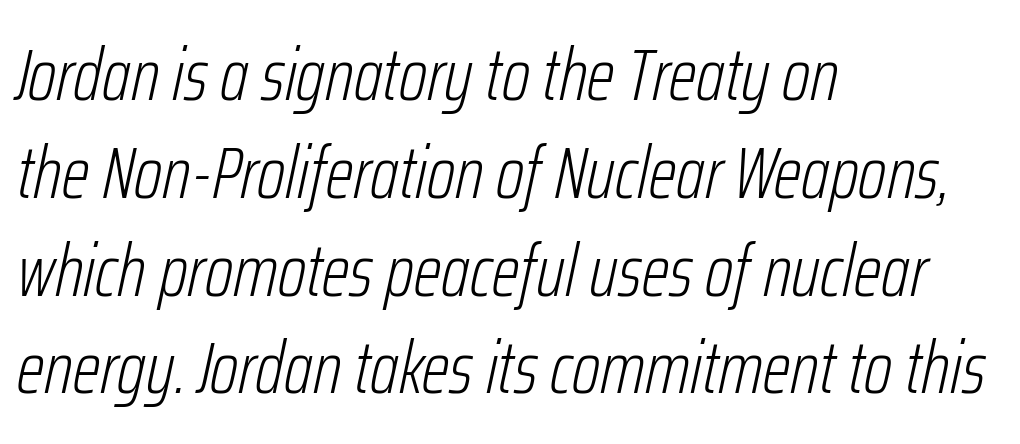
Q: Is the text bold? A: No.
Q: Is the text italic (slanted)? A: Yes, it leans right by about 12 degrees.
Q: Is the text underlined? A: No.
Q: How is the paragraph aligned? A: Left-aligned.
Q: Is the spacing between letters normal or unusually wide? A: Normal.
Q: Is the spacing between lines tight, normal or loose? A: Normal.
Q: Width (condensed, normal, or wide)? A: Condensed.
Q: Stroke contrast? A: Low.
Q: x-height? A: Medium.
Q: Monospaced? A: No.
